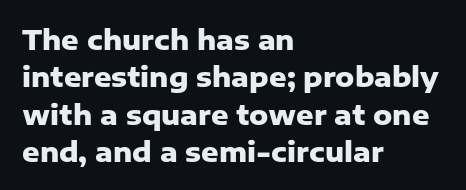
{"italic": "no", "bold": "yes", "underline": "no", "align": "left", "line_spacing": "normal", "line_spacing_ratio": 1.38, "letter_spacing": "normal", "letter_spacing_em": 0.0, "glyph_px": 27}
